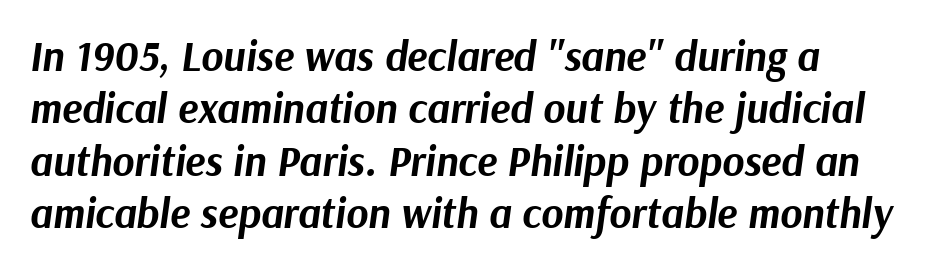
Beneath every word, the page is bare. You could call the tracking neutral — neither tight nor loose. Successive baselines arrive at the customary interval. Heavy, bold letterforms.
